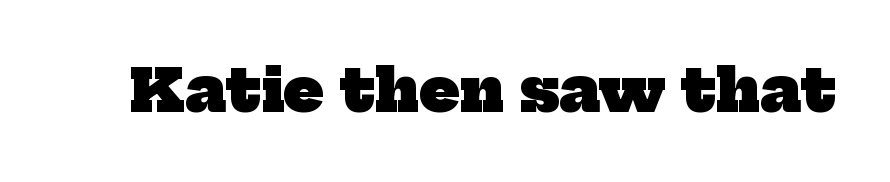
Q: Is the text bold? A: Yes.
Q: Is the typeface a serif or a sans-serif typeface? A: Serif.
Q: Is the text underlined? A: No.
Q: Is the spacing between letters normal or unusually wide? A: Normal.
Q: Width (condensed, normal, or wide)? A: Normal.
Q: Stroke contrast? A: Low.
Q: x-height? A: Medium.
Q: Monospaced? A: No.
